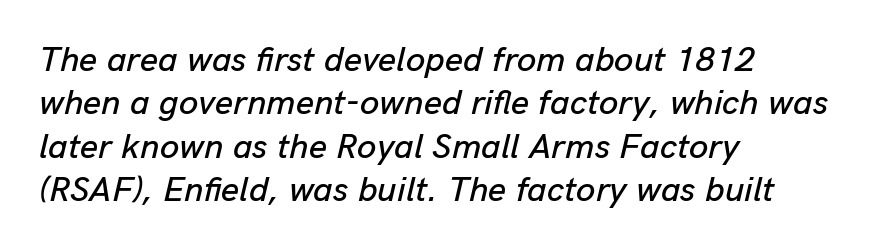
The image shows 35 px text type, italic (leaning right); set left-aligned, line spacing 1.24x, normal letter spacing, not underlined; low stroke contrast and a medium x-height.
